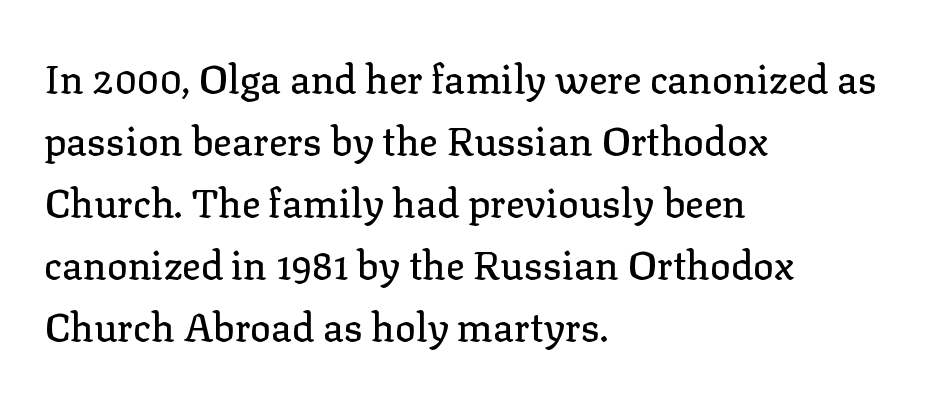
Q: Is the text italic (slanted)? A: No, it is upright.
Q: Is the typeface a serif or a sans-serif typeface? A: Serif.
Q: Is the text underlined? A: No.
Q: How is the paragraph aligned? A: Left-aligned.
Q: Is the spacing between letters normal or unusually wide? A: Normal.
Q: Is the spacing between lines tight, normal or loose? A: Normal.
Q: Width (condensed, normal, or wide)? A: Normal.
Q: Stroke contrast? A: Low.
Q: x-height? A: Medium.
Q: Monospaced? A: No.
